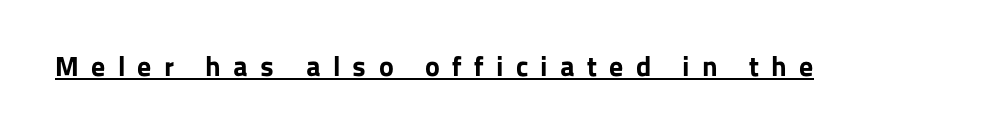
The image shows 28 px bold sans-serif type, upright; set unusually wide letter spacing (+0.44 em), underlined; low stroke contrast and a medium x-height.
